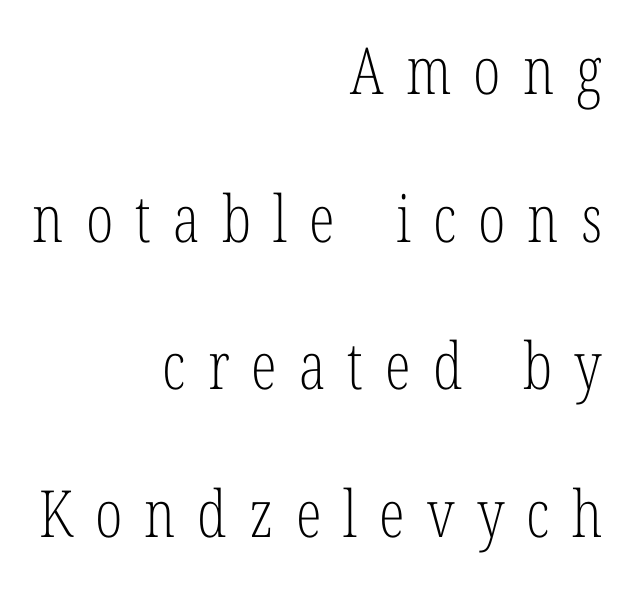
The image shows 65 px light, condensed serif type, upright; set right-aligned, loose line spacing (2.27x), unusually wide letter spacing (+0.34 em), not underlined; low stroke contrast and a medium x-height.
